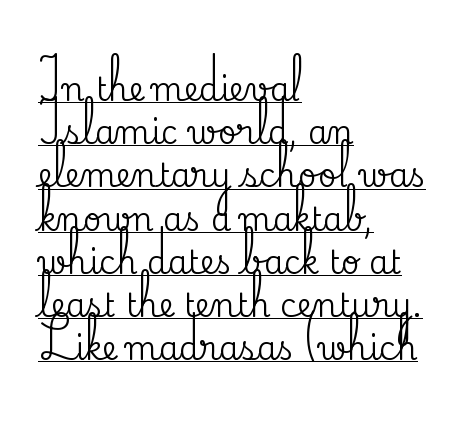
Unlike italic type, these characters show no tilt at all. Each letter keeps its own natural width here, so spacing adapts to shape. The line texture is even and compact thanks to regular tracking. You can tell from the footed stems that serif type was used. Vertically, the passage feels balanced, rows spaced as you'd expect. This sample is left-justified, so line endings fall wherever the words run out.
